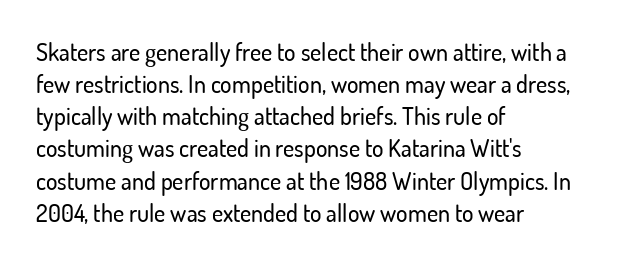
Just letters on the line, the space beneath them empty. Honestly, the row spacing looks completely unremarkable. No italicization has been applied; the sample stays upright. Teacher's note: observe the even left margin — that is flush-left alignment. Glyph-to-glyph distance matches everyday printed text.
